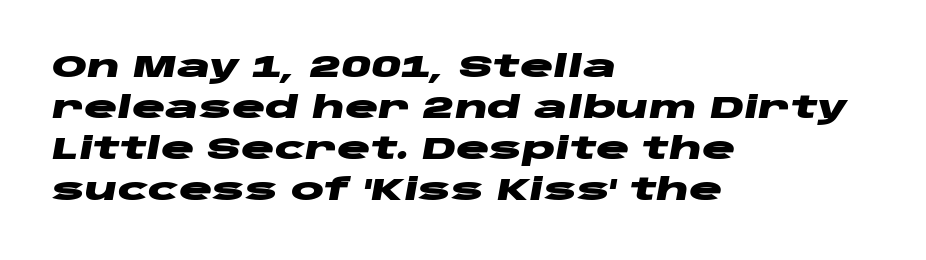
{"italic": "yes", "lean": "right", "slant_degrees": 10, "bold": "yes", "weight": "heavy", "width": "wide", "stroke_contrast": "low", "x_height": "large", "monospaced": "no", "underline": "no", "align": "left", "line_spacing": "normal", "line_spacing_ratio": 1.32, "letter_spacing": "normal", "letter_spacing_em": 0.0, "glyph_px": 31}
